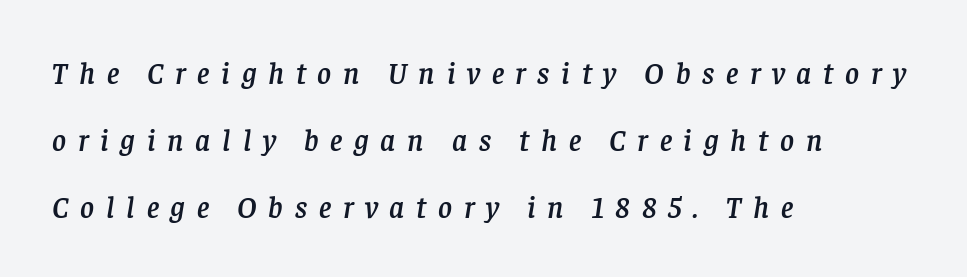
The image shows 30 px serif type, italic (leaning right); set left-aligned, loose line spacing (2.23x), unusually wide letter spacing (+0.39 em), not underlined; low stroke contrast and a large x-height.
